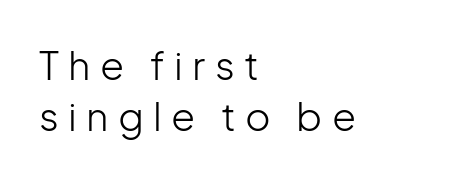
Q: Is the text bold? A: No.
Q: Is the text italic (slanted)? A: No, it is upright.
Q: Is the typeface a serif or a sans-serif typeface? A: Sans-serif.
Q: Is the text underlined? A: No.
Q: How is the paragraph aligned? A: Left-aligned.
Q: Is the spacing between letters normal or unusually wide? A: Unusually wide.
Q: Is the spacing between lines tight, normal or loose? A: Normal.
Q: Width (condensed, normal, or wide)? A: Normal.
Q: Stroke contrast? A: Low.
Q: x-height? A: Medium.
Q: Monospaced? A: No.
